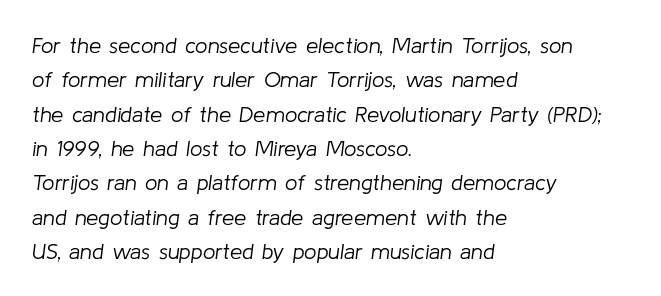
The image shows 22 px text type, italic (leaning right); set left-aligned, normal line spacing (1.56x), normal letter spacing, not underlined.
